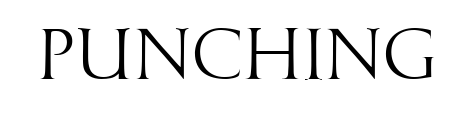
Q: Is the text bold? A: No.
Q: Is the text italic (slanted)? A: No, it is upright.
Q: Is the typeface a serif or a sans-serif typeface? A: Sans-serif.
Q: Is the text underlined? A: No.
Q: Is the spacing between letters normal or unusually wide? A: Normal.
Q: Width (condensed, normal, or wide)? A: Condensed.
Q: Stroke contrast? A: High.
Q: x-height? A: Large.
Q: Monospaced? A: No.
